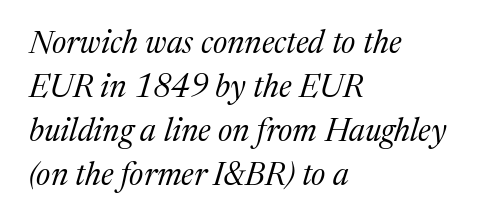
Here the designer chose a conventional face with non-uniform glyph widths. Does the type have serifs? Yes, each stem ends in a small foot. Weight: in the light-to-regular range. This sample uses plain, unmodified letter spacing. Left-aligned paragraph, ragged on the right.
